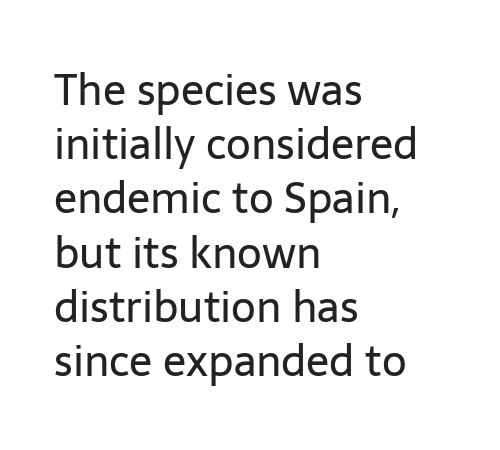
Q: Is the text bold? A: No.
Q: Is the text italic (slanted)? A: No, it is upright.
Q: Is the typeface a serif or a sans-serif typeface? A: Sans-serif.
Q: Is the text underlined? A: No.
Q: How is the paragraph aligned? A: Left-aligned.
Q: Is the spacing between letters normal or unusually wide? A: Normal.
Q: Is the spacing between lines tight, normal or loose? A: Normal.
Q: Width (condensed, normal, or wide)? A: Normal.
Q: Stroke contrast? A: Low.
Q: x-height? A: Medium.
Q: Monospaced? A: No.
